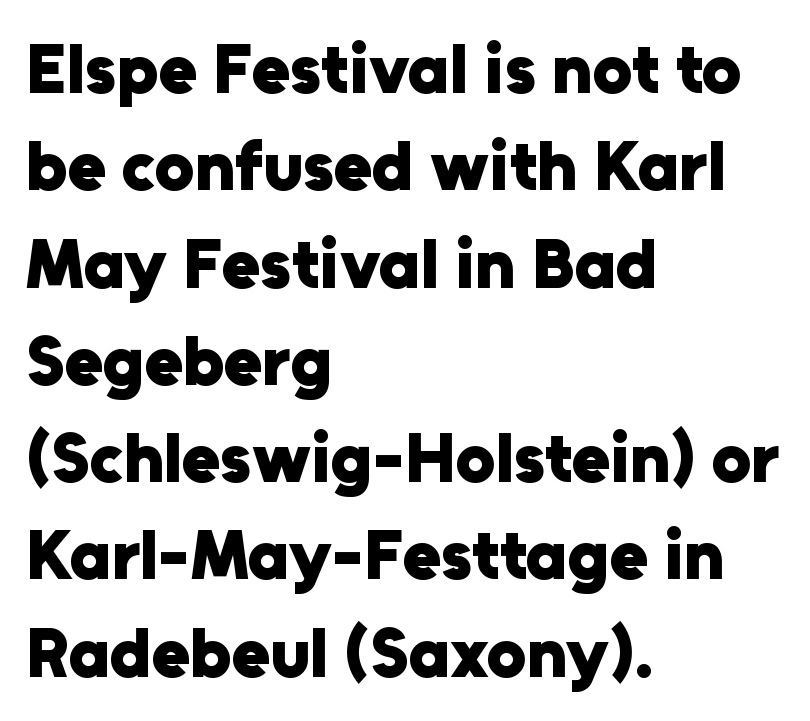
The image shows 70 px heavy sans-serif type, upright; set left-aligned, normal line spacing (1.39x), normal letter spacing, not underlined; low stroke contrast and a medium x-height.
